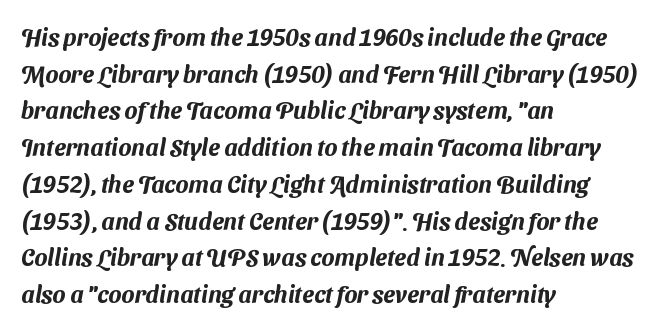
The image shows 24 px text type; set left-aligned, normal line spacing (1.53x), normal letter spacing, not underlined.
